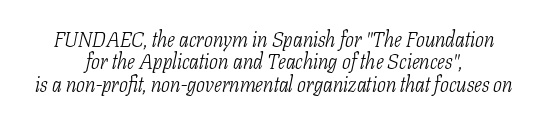
The image shows 21 px text type, italic (leaning right); set centered, tight line spacing (1.06x), normal letter spacing, not underlined.
